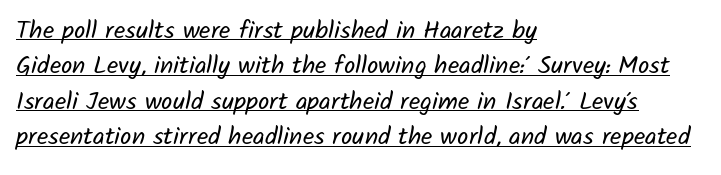
{"bold": "no", "underline": "yes", "align": "left", "line_spacing": "normal", "line_spacing_ratio": 1.42, "letter_spacing": "normal", "letter_spacing_em": 0.0, "glyph_px": 25}
